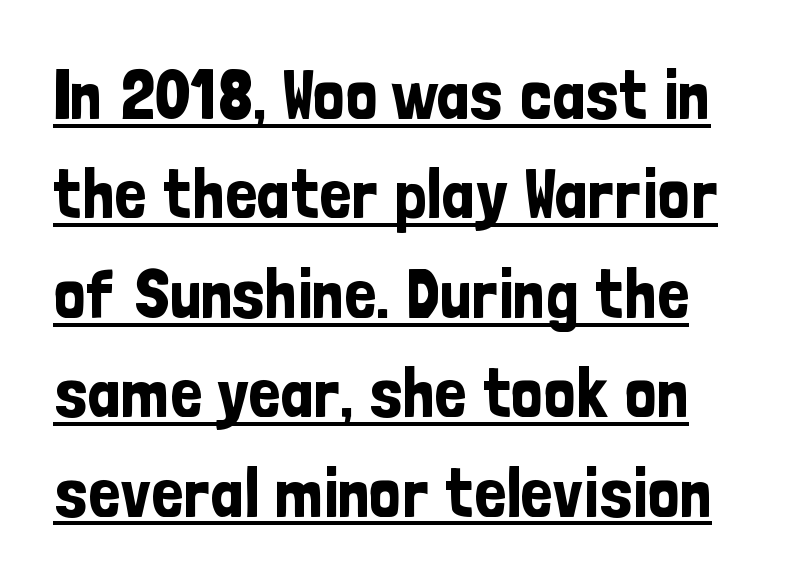
The image shows 70 px condensed sans-serif type, upright; set normal line spacing (1.42x), normal letter spacing, underlined; low stroke contrast and a medium x-height.
